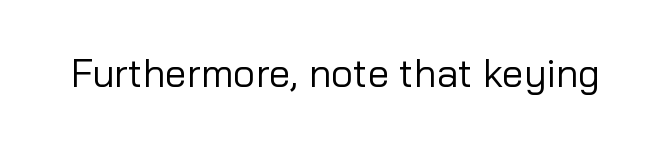
A typesetter would mark this as roman, not italic. The glyphs are unaccompanied by any horizontal stroke below them. The weight tops out at a normal text grade. Here the glyphs are tracked normally, forming tight word shapes. Letterform terminals end flat and unadorned throughout the passage.
